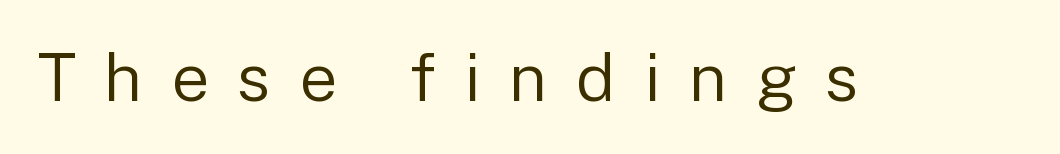
The image shows 67 px regular-weight sans-serif type, upright; set unusually wide letter spacing (+0.42 em), not underlined; low stroke contrast and a medium x-height.
